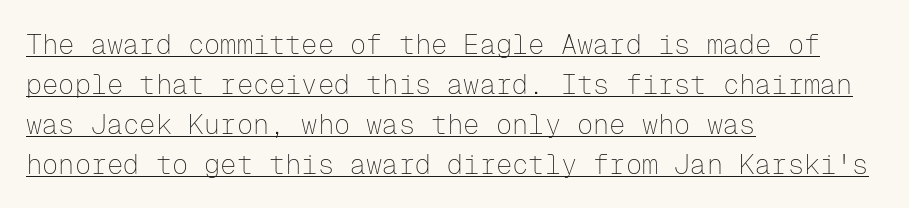
{"italic": "no", "bold": "no", "underline": "yes", "align": "left", "line_spacing": "normal", "line_spacing_ratio": 1.48, "letter_spacing": "normal", "letter_spacing_em": 0.0, "glyph_px": 27}
